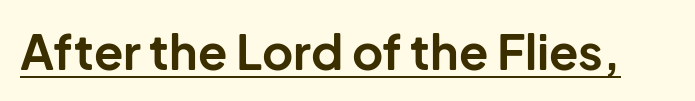
Q: Is the text bold? A: Yes.
Q: Is the text italic (slanted)? A: No, it is upright.
Q: Is the typeface a serif or a sans-serif typeface? A: Sans-serif.
Q: Is the text underlined? A: Yes.
Q: Is the spacing between letters normal or unusually wide? A: Normal.
Q: Width (condensed, normal, or wide)? A: Normal.
Q: Stroke contrast? A: Low.
Q: x-height? A: Medium.
Q: Monospaced? A: No.
